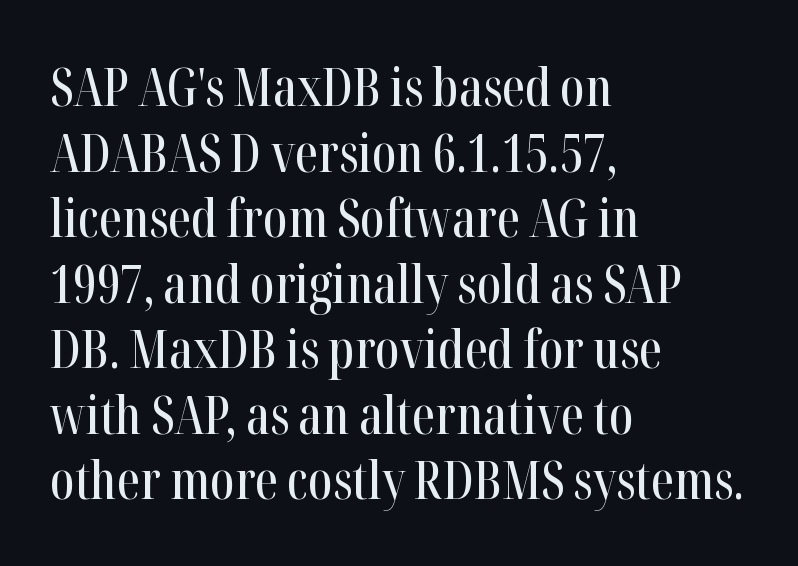
The image shows 52 px condensed serif type, upright; set left-aligned, normal line spacing (1.26x), normal letter spacing, not underlined; high stroke contrast and a medium x-height.
